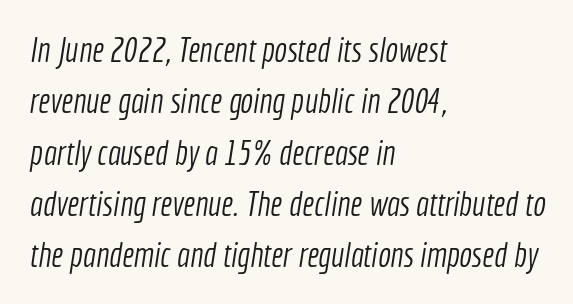
Each stroke keeps to a modest, everyday thickness or less. There is no visible air inserted between adjacent glyphs. This sample has the flowing, uneven cadence of proportional lettering. A classic flush-left, rag-right setting is used for this passage.
